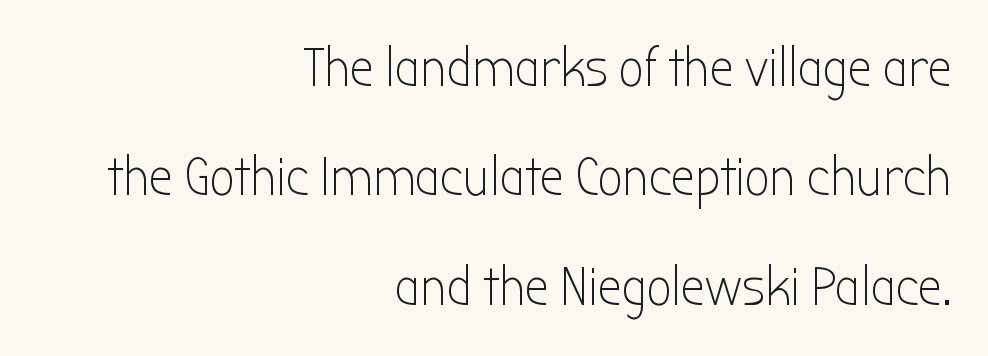
The image shows 55 px light, condensed sans-serif type, upright; set right-aligned, loose line spacing (1.99x), normal letter spacing, not underlined; low stroke contrast and a medium x-height.
